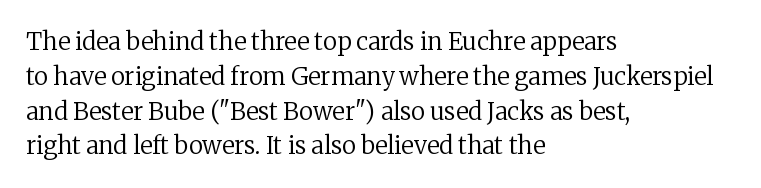
The image shows 24 px text type, upright; set left-aligned, normal line spacing (1.45x), normal letter spacing, not underlined.
